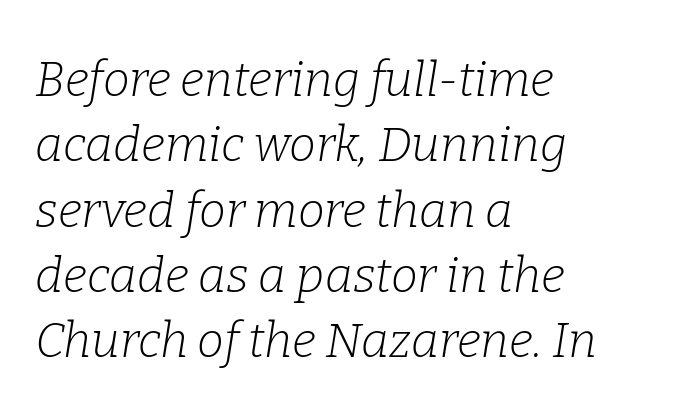
The image shows 48 px light serif type, italic (leaning right); set left-aligned, normal line spacing (1.36x), normal letter spacing, not underlined; low stroke contrast and a medium x-height.
